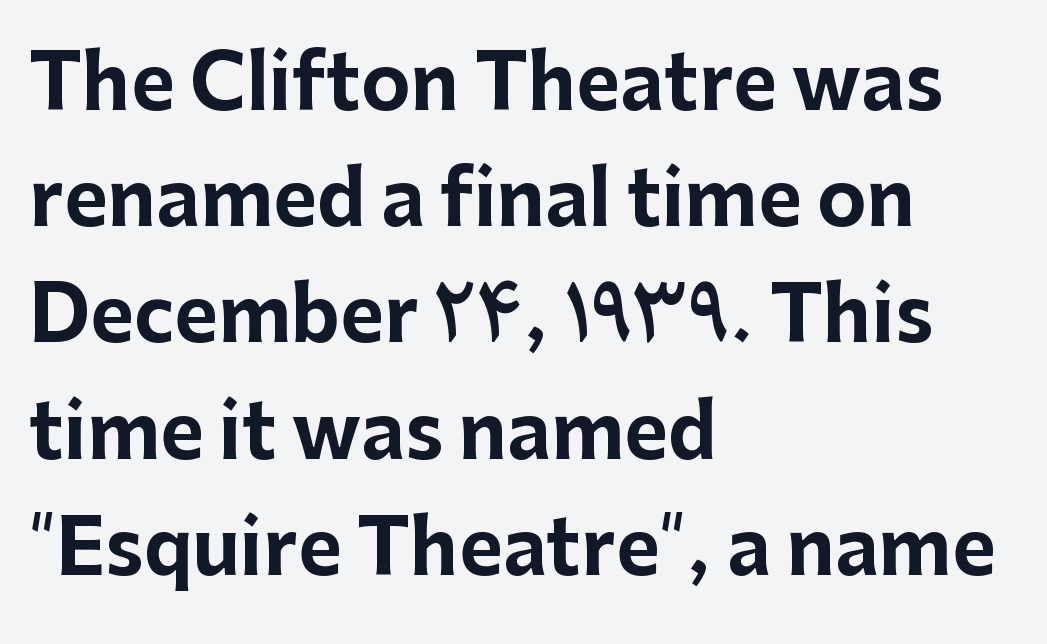
{"serif": "no", "italic": "no", "bold": "yes", "weight": "bold", "width": "normal", "stroke_contrast": "low", "x_height": "medium", "monospaced": "no", "underline": "no", "align": "left", "line_spacing": "normal", "line_spacing_ratio": 1.55, "letter_spacing": "normal", "letter_spacing_em": 0.0, "glyph_px": 75}
